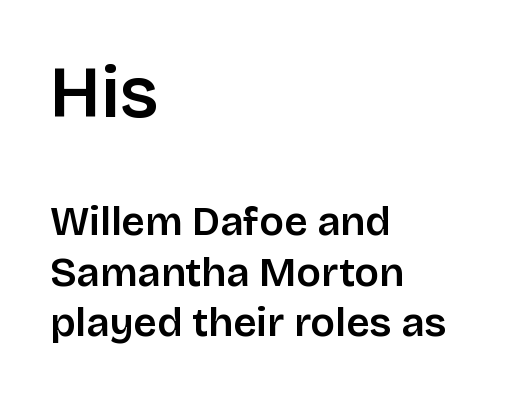
{"serif": "no", "italic": "no", "width": "normal", "stroke_contrast": "low", "x_height": "large", "monospaced": "no", "underline": "no", "align": "left", "line_spacing_ratio": 1.23, "letter_spacing": "normal", "letter_spacing_em": 0.0, "larger_block": "first", "size_ratio": 1.76, "glyph_px": 72}
